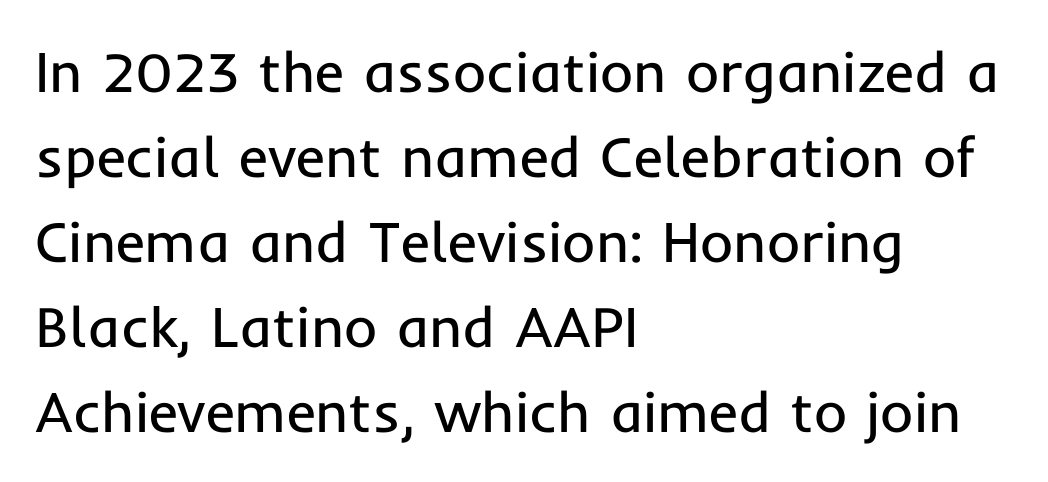
Q: Is the text bold? A: No.
Q: Is the text italic (slanted)? A: No, it is upright.
Q: Is the typeface a serif or a sans-serif typeface? A: Sans-serif.
Q: Is the text underlined? A: No.
Q: How is the paragraph aligned? A: Left-aligned.
Q: Is the spacing between letters normal or unusually wide? A: Normal.
Q: Is the spacing between lines tight, normal or loose? A: Normal.
Q: Width (condensed, normal, or wide)? A: Normal.
Q: Stroke contrast? A: Low.
Q: x-height? A: Medium.
Q: Monospaced? A: No.
